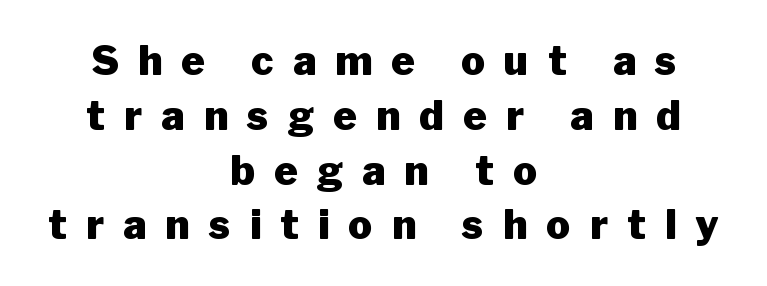
Alignment: centered. Notice how descenders clear the ascenders below comfortably — that's standard leading. Compared with an ordinary text face, these strokes are far heavier — a full bold. The rendering uses natural spacing where letterforms have individual widths.
